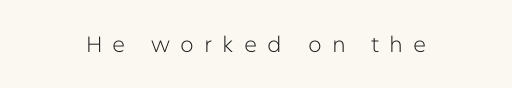
{"italic": "no", "bold": "no", "underline": "no", "letter_spacing": "wide", "letter_spacing_em": 0.46, "glyph_px": 22}
